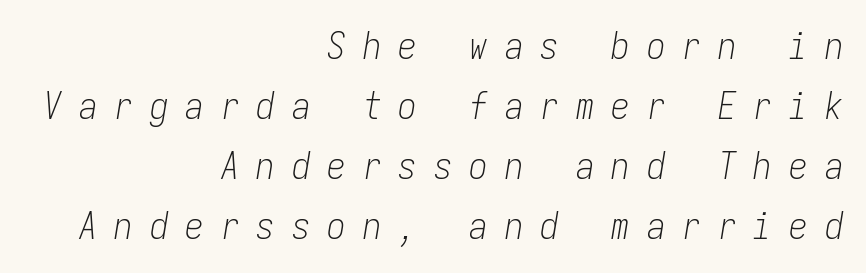
Q: Is the text bold? A: No.
Q: Is the text italic (slanted)? A: Yes, it leans right by about 9 degrees.
Q: Is the text underlined? A: No.
Q: How is the paragraph aligned? A: Right-aligned.
Q: Is the spacing between letters normal or unusually wide? A: Unusually wide.
Q: Is the spacing between lines tight, normal or loose? A: Normal.
Q: Width (condensed, normal, or wide)? A: Condensed.
Q: Stroke contrast? A: Low.
Q: x-height? A: Medium.
Q: Monospaced? A: Yes.
